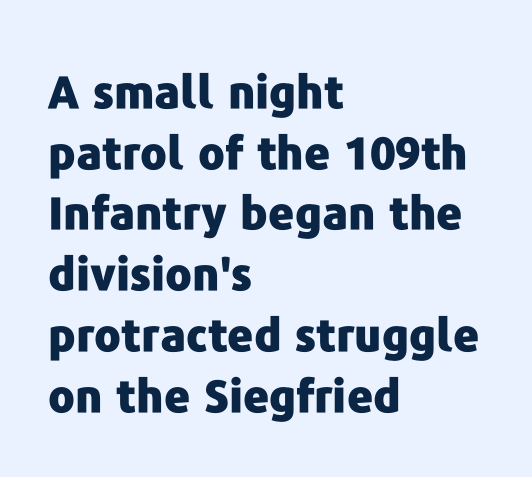
{"serif": "no", "italic": "no", "bold": "yes", "weight": "heavy", "width": "normal", "stroke_contrast": "low", "x_height": "medium", "monospaced": "no", "underline": "no", "align": "left", "line_spacing": "normal", "line_spacing_ratio": 1.35, "letter_spacing": "normal", "letter_spacing_em": 0.0, "glyph_px": 45}
